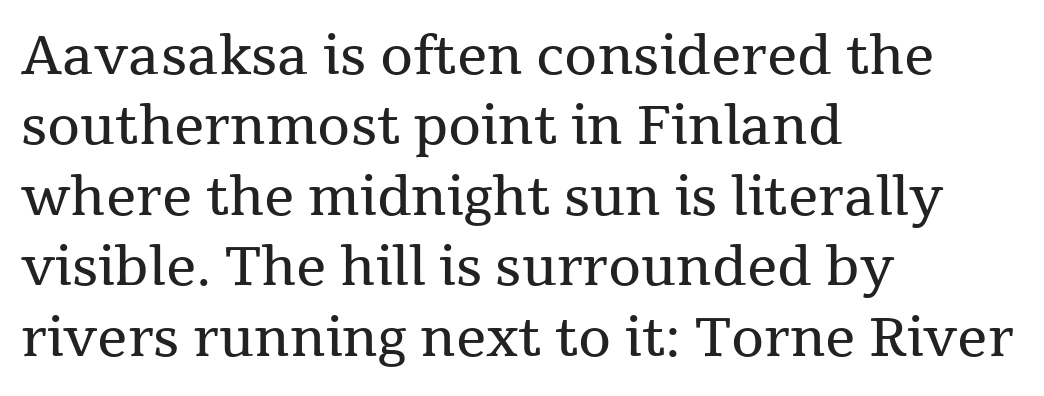
The image shows 53 px regular-weight serif type, upright; set left-aligned, normal line spacing (1.33x), normal letter spacing, not underlined; medium stroke contrast and a medium x-height.
